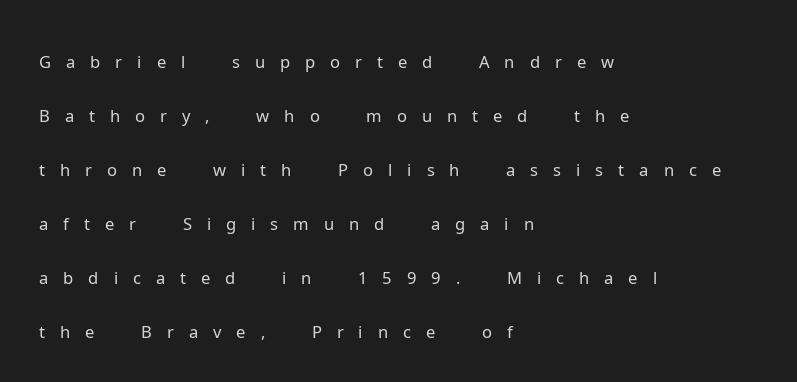
Q: Is the text bold? A: No.
Q: Is the text italic (slanted)? A: No, it is upright.
Q: Is the typeface a serif or a sans-serif typeface? A: Sans-serif.
Q: Is the text underlined? A: No.
Q: How is the paragraph aligned? A: Left-aligned.
Q: Is the spacing between letters normal or unusually wide? A: Unusually wide.
Q: Is the spacing between lines tight, normal or loose? A: Normal.
Q: Width (condensed, normal, or wide)? A: Normal.
Q: Stroke contrast? A: Low.
Q: x-height? A: Medium.
Q: Monospaced? A: No.
